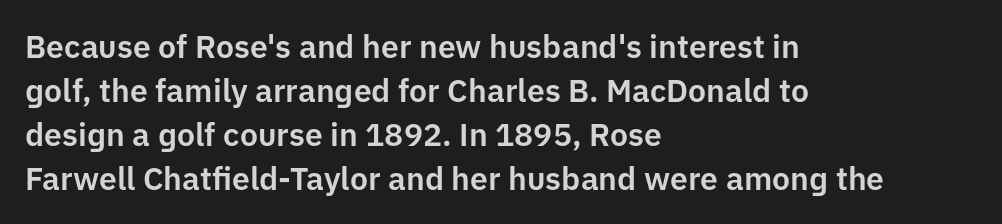
Look at the tracking — it's just the regular setting, nothing added. The passage shown is not underscored anywhere. The letters carry no serifs — their stems end cleanly without finishing strokes. The axis of the letterforms is exactly vertical.
